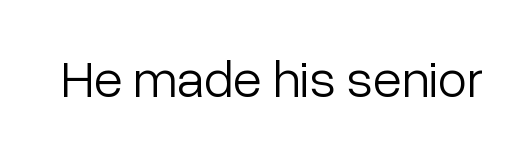
{"serif": "no", "italic": "no", "bold": "no", "weight": "light", "width": "normal", "stroke_contrast": "low", "x_height": "medium", "monospaced": "no", "underline": "no", "letter_spacing": "normal", "letter_spacing_em": 0.0, "glyph_px": 53}
